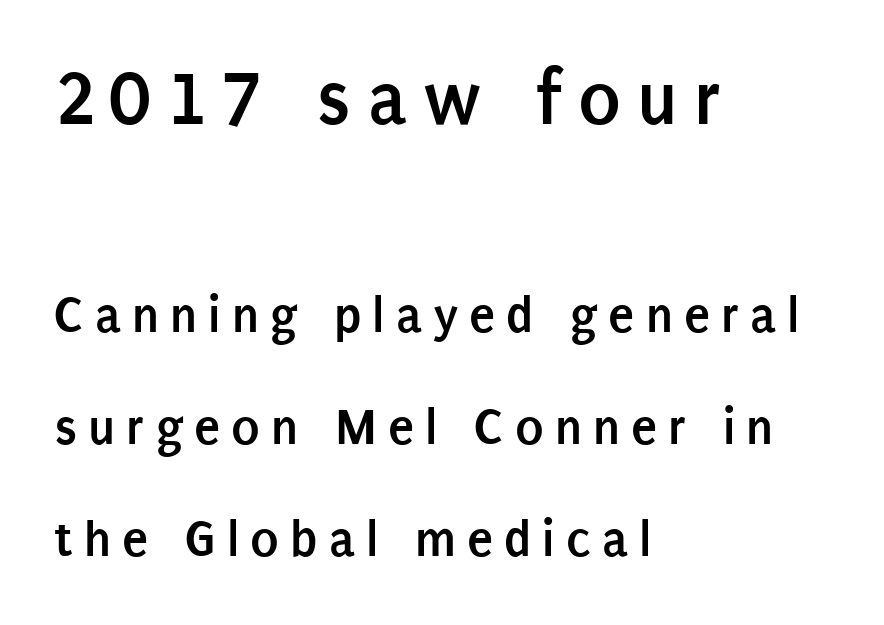
The image shows 79 px semibold, condensed sans-serif type, upright; set left-aligned, loose line spacing (2.12x), unusually wide letter spacing (+0.21 em), not underlined; the first (top) block is 1.49x larger; low stroke contrast and a large x-height.
